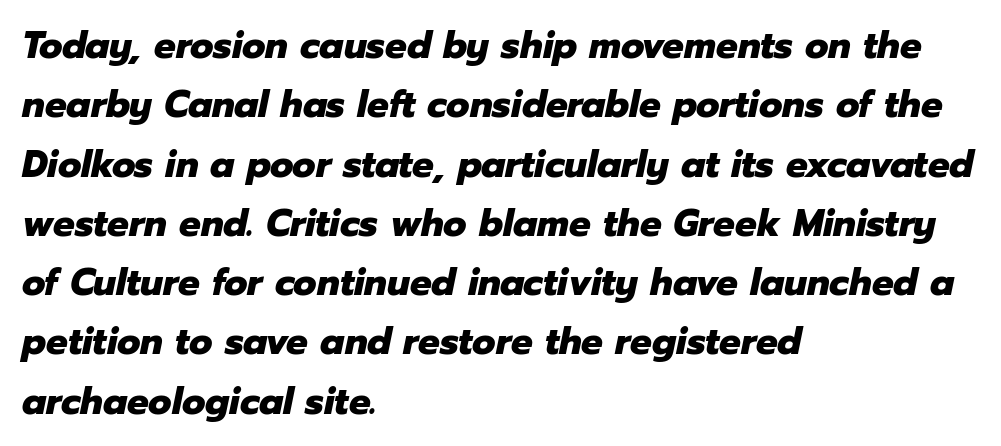
Quick note: underline off. Alignment: flush left. Character widths vary here, with narrow letters taking less room than wide ones. This is heavy type, rendered in bold. The face used here has a pronounced slope to its letters.
